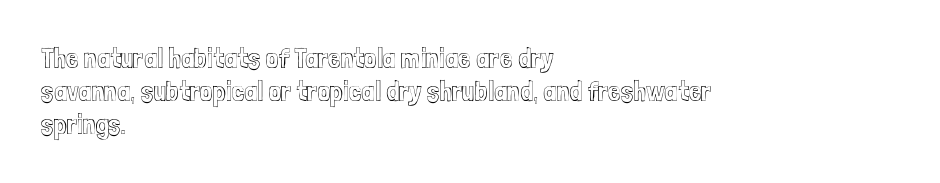
Q: Is the text italic (slanted)? A: No, it is upright.
Q: Is the text underlined? A: No.
Q: How is the paragraph aligned? A: Left-aligned.
Q: Is the spacing between letters normal or unusually wide? A: Normal.
Q: Width (condensed, normal, or wide)? A: Condensed.
Q: x-height? A: Medium.
Q: Monospaced? A: No.
